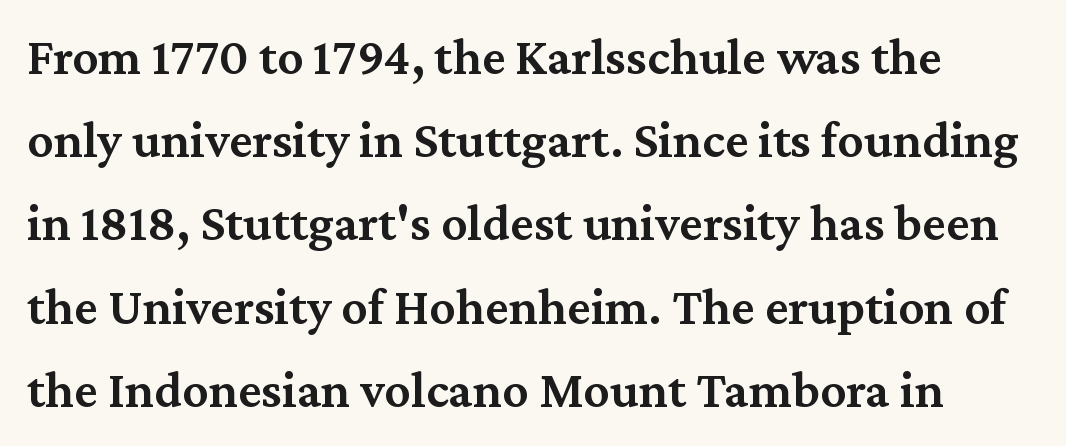
The image shows 52 px semibold serif type, upright; set normal line spacing (1.6x), normal letter spacing, not underlined; medium stroke contrast and a medium x-height.
